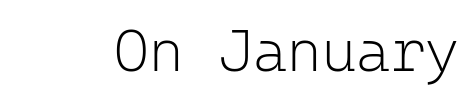
Q: Is the text bold? A: No.
Q: Is the text italic (slanted)? A: No, it is upright.
Q: Is the typeface a serif or a sans-serif typeface? A: Sans-serif.
Q: Is the text underlined? A: No.
Q: Is the spacing between letters normal or unusually wide? A: Normal.
Q: Width (condensed, normal, or wide)? A: Normal.
Q: Stroke contrast? A: Low.
Q: x-height? A: Medium.
Q: Monospaced? A: Yes.
